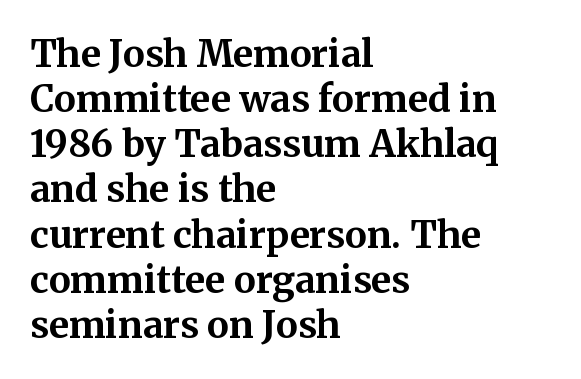
Descender tails drop into unmarked territory. Nothing unusual about the tracking: characters are spaced as the font intends. Classification — serif. This is heavy type, rendered in bold. The specimen reads as upright at a glance.
